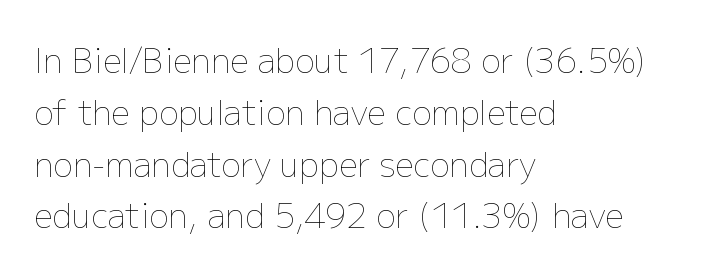
The image shows 33 px thin type, upright; set left-aligned, normal line spacing (1.57x), normal letter spacing, not underlined; low stroke contrast and a medium x-height.
